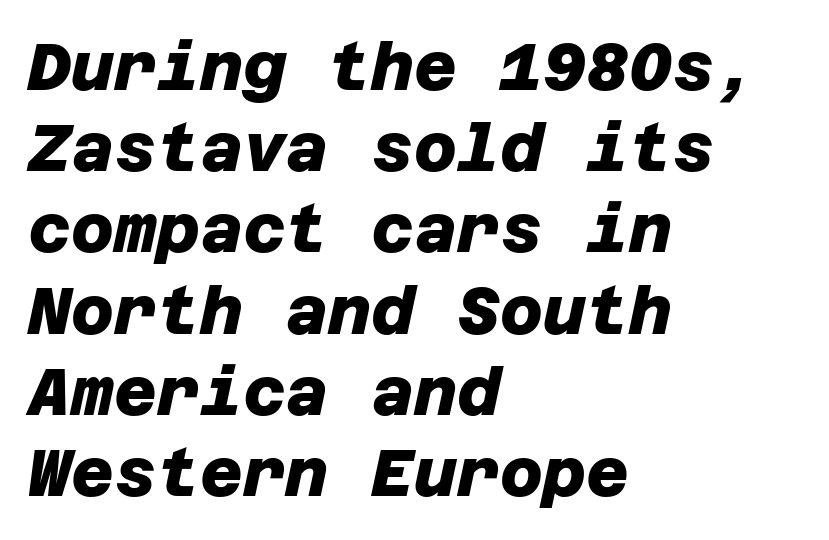
The image shows 66 px heavy sans-serif type; set left-aligned, line spacing 1.23x, normal letter spacing, not underlined; low stroke contrast and a large x-height.
